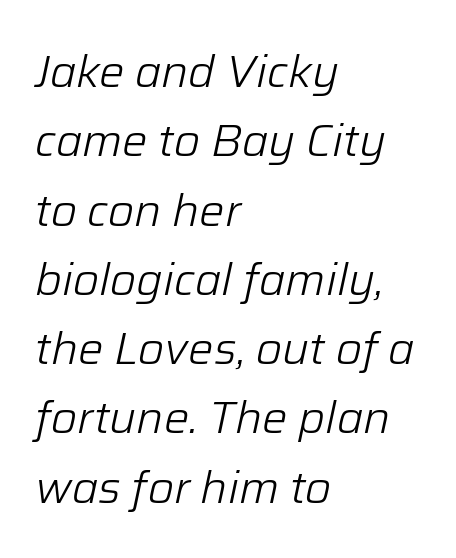
The passage shown stacks its lines at a standard gap. Descenders hang freely into open space. No letter is thick-stroked: the sample isn't bold. Each letter keeps its own natural width here, so spacing adapts to shape.
